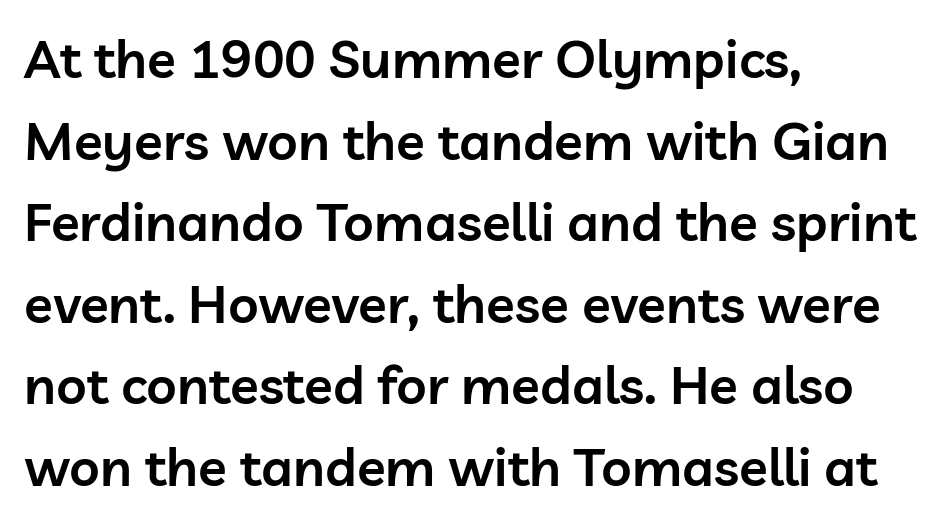
The image shows 53 px semibold sans-serif type, upright; set left-aligned, normal line spacing (1.54x), normal letter spacing, not underlined; low stroke contrast and a medium x-height.
